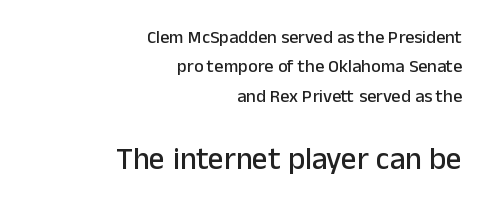
Q: Is the text italic (slanted)? A: No, it is upright.
Q: Is the typeface a serif or a sans-serif typeface? A: Sans-serif.
Q: Is the text underlined? A: No.
Q: How is the paragraph aligned? A: Right-aligned.
Q: Is the spacing between letters normal or unusually wide? A: Normal.
Q: Is the spacing between lines tight, normal or loose? A: Normal.
Q: Which block of text is set in a larger size, the first (top) or the second (bottom)? A: The second (bottom) one.
Q: Width (condensed, normal, or wide)? A: Normal.
Q: Stroke contrast? A: Low.
Q: x-height? A: Medium.
Q: Monospaced? A: No.
